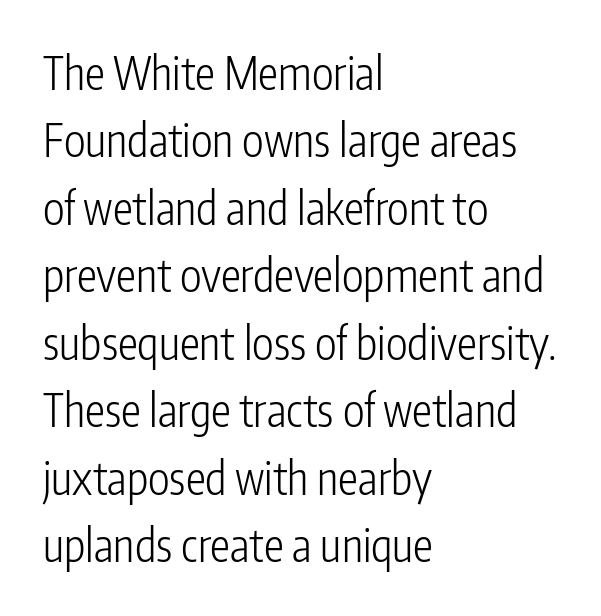
Beneath every word, the page is bare. The specimen reads as upright at a glance. The designer left line spacing at the default. You could call the tracking neutral — neither tight nor loose. Compared with a typical body face, this is equally light or lighter still.
